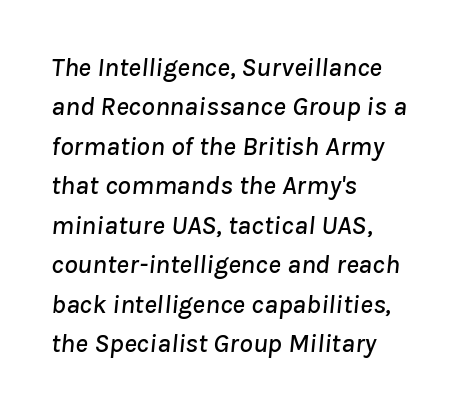
Q: Is the text italic (slanted)? A: Yes, it leans right by about 8 degrees.
Q: Is the text underlined? A: No.
Q: How is the paragraph aligned? A: Left-aligned.
Q: Is the spacing between letters normal or unusually wide? A: Normal.
Q: Is the spacing between lines tight, normal or loose? A: Normal.
